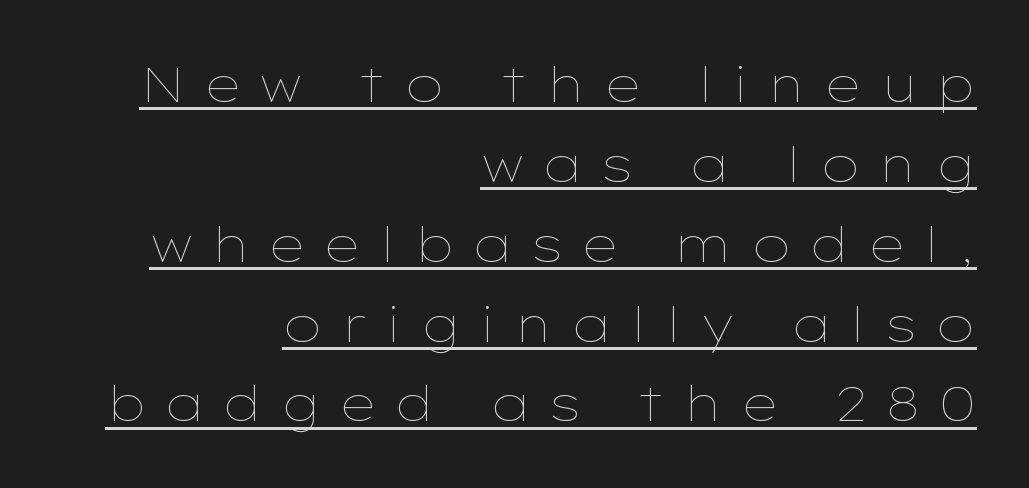
The image shows 49 px thin, wide type, upright; set right-aligned, normal line spacing (1.63x), unusually wide letter spacing (+0.36 em), underlined; low stroke contrast and a medium x-height.
